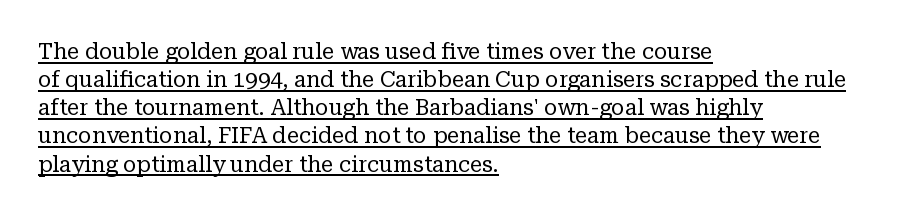
Q: Is the text bold? A: No.
Q: Is the text italic (slanted)? A: No, it is upright.
Q: Is the text underlined? A: Yes.
Q: How is the paragraph aligned? A: Left-aligned.
Q: Is the spacing between letters normal or unusually wide? A: Normal.
Q: Is the spacing between lines tight, normal or loose? A: Normal.
